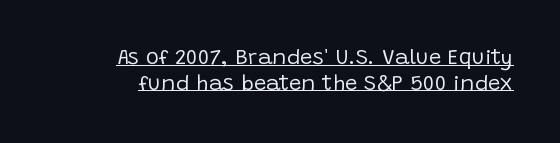
No heavy texture on the line: the type isn't bold. Look at the tracking — it's just the regular setting, nothing added. A typesetter would mark this as roman, not italic. Decoration check: the copy is underlined.
